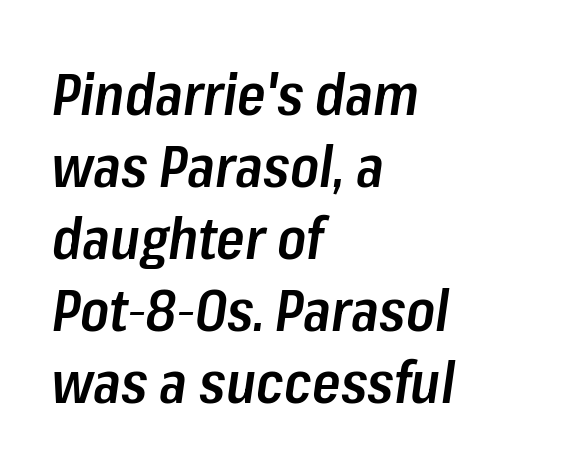
The passage shown is typed in a proportional face where columns would drift. The face used here is rendered with its standard letterfit. Compared with a centered layout, this one pins lines to the left instead. Underlining? Definitely not there. The sample has been set in demibold, a notch under bold. Rendered with sloped, italic letterforms.
